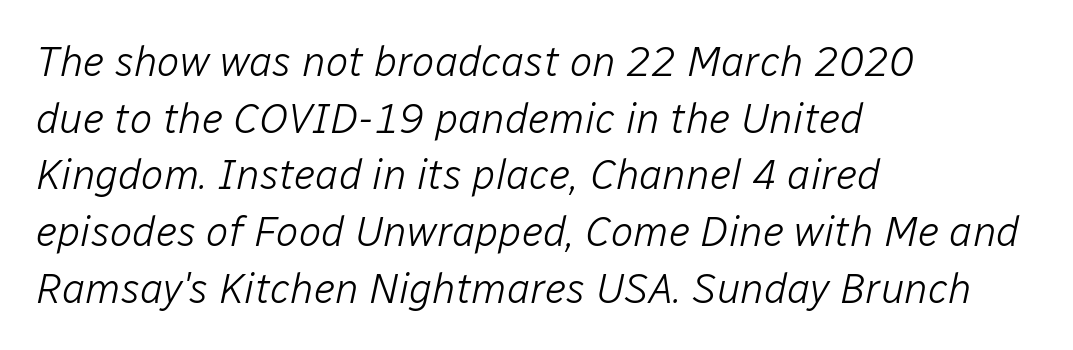
{"italic": "yes", "lean": "right", "slant_degrees": 12, "bold": "no", "weight": "light", "width": "normal", "stroke_contrast": "low", "x_height": "medium", "monospaced": "no", "underline": "no", "align": "left", "line_spacing": "normal", "line_spacing_ratio": 1.35, "letter_spacing": "normal", "letter_spacing_em": 0.0, "glyph_px": 42}
